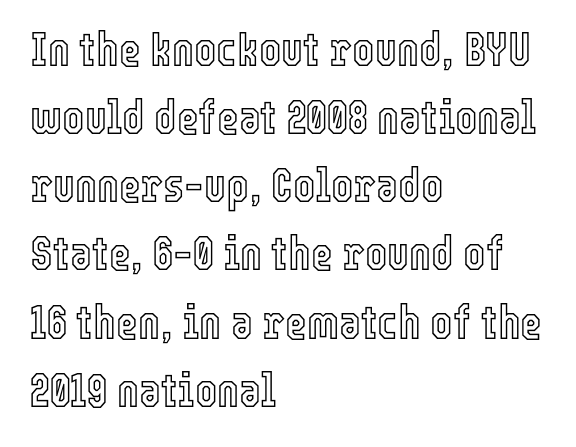
The image shows 47 px condensed type, upright; set left-aligned, normal line spacing (1.45x), normal letter spacing, not underlined; a medium x-height.
